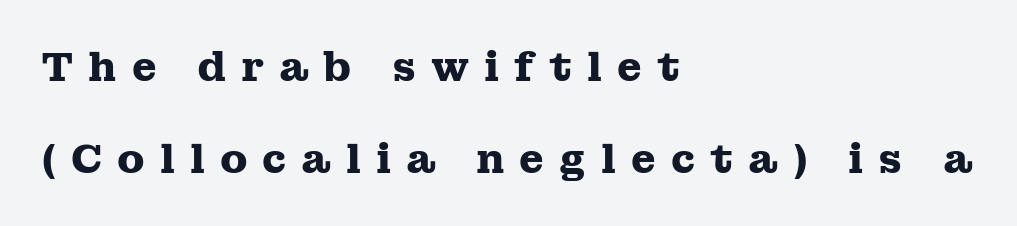
The image shows 40 px heavy, wide serif type, upright; set left-aligned, loose line spacing (2.3x), unusually wide letter spacing (+0.37 em), not underlined; medium stroke contrast and a medium x-height.
